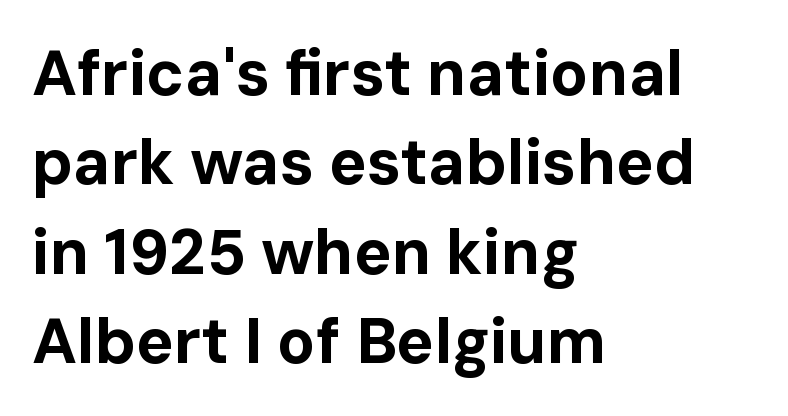
Teacher's note: observe the even left margin — that is flush-left alignment. Is there much room between lines? A standard amount, neither cramped nor airy. This sample has the flowing, uneven cadence of proportional lettering. Only glyphs here, with clear space below each row. You could call the tracking neutral — neither tight nor loose.
